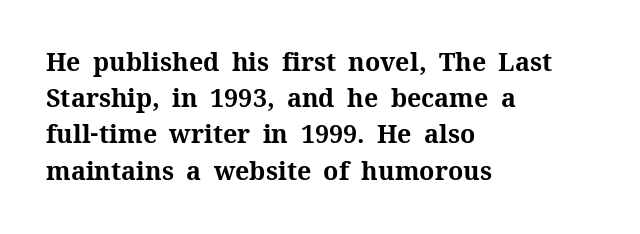
Q: Is the text bold? A: Yes.
Q: Is the text italic (slanted)? A: No, it is upright.
Q: Is the text underlined? A: No.
Q: How is the paragraph aligned? A: Left-aligned.
Q: Is the spacing between letters normal or unusually wide? A: Normal.
Q: Is the spacing between lines tight, normal or loose? A: Normal.
